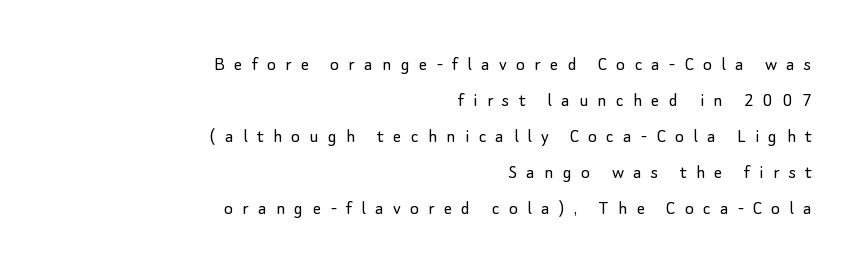
The lines are quadded right. Display-style spreading of the glyphs; the letterfit is very open. The space directly below the letters is spotless. Posture: straight, roman, zero tilt. Is the stroke heavy? The answer is a plain regular-or-lighter.
